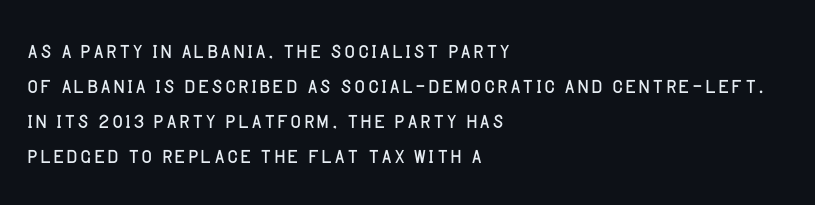
Q: Is the text bold? A: No.
Q: Is the text italic (slanted)? A: No, it is upright.
Q: Is the typeface a serif or a sans-serif typeface? A: Sans-serif.
Q: Is the text underlined? A: No.
Q: How is the paragraph aligned? A: Left-aligned.
Q: Is the spacing between letters normal or unusually wide? A: Normal.
Q: Width (condensed, normal, or wide)? A: Normal.
Q: Stroke contrast? A: Low.
Q: x-height? A: Large.
Q: Monospaced? A: No.
